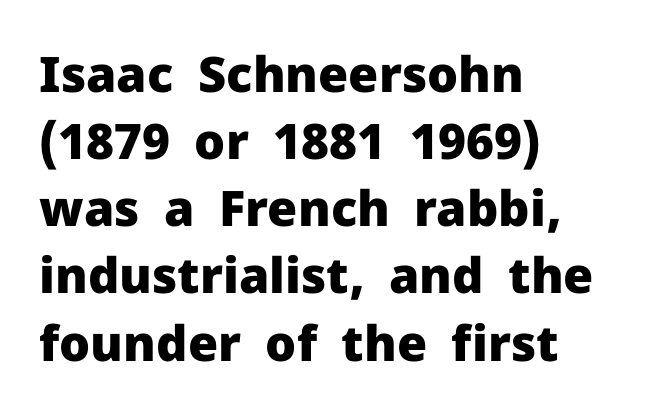
The paragraph shown leans on its left margin. Quick note: underline off. Plenty of ink on the page — the face is bold. The passage shown has conventional tracking throughout. Line spacing here is normal. Proportional: the letters do not fall into vertical columns.
